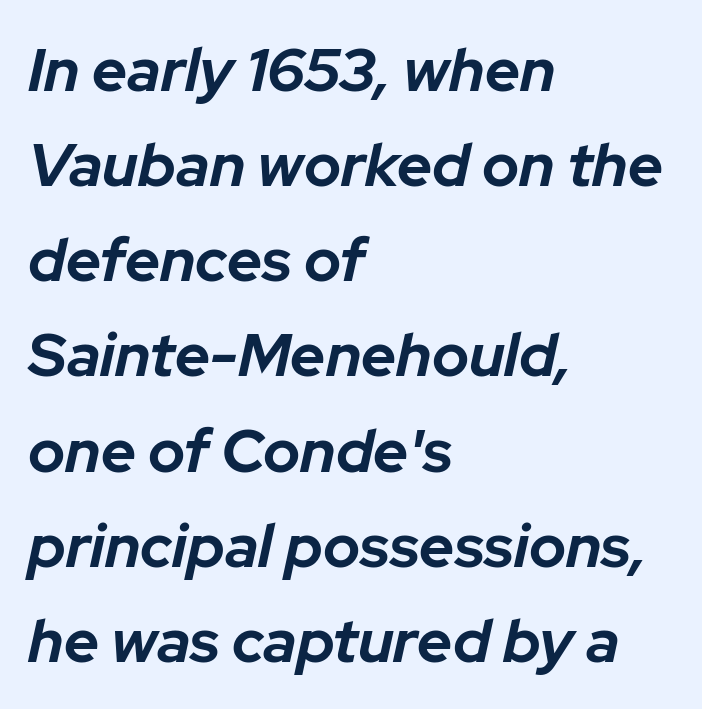
{"italic": "yes", "lean": "right", "slant_degrees": 12, "bold": "yes", "weight": "bold", "width": "normal", "stroke_contrast": "low", "x_height": "medium", "monospaced": "no", "underline": "no", "align": "left", "line_spacing": "normal", "line_spacing_ratio": 1.56, "letter_spacing": "normal", "letter_spacing_em": 0.0, "glyph_px": 61}
